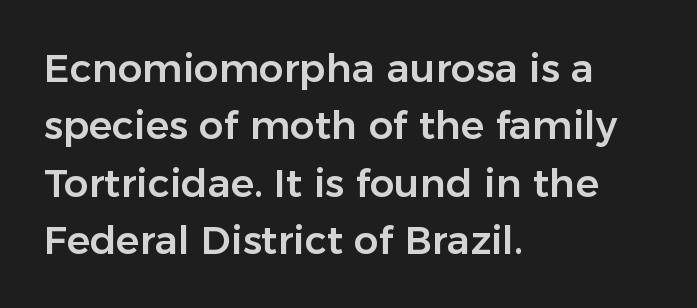
{"serif": "no", "italic": "no", "width": "normal", "stroke_contrast": "low", "x_height": "medium", "monospaced": "no", "underline": "no", "align": "left", "line_spacing": "normal", "line_spacing_ratio": 1.47, "letter_spacing": "normal", "letter_spacing_em": 0.0, "glyph_px": 39}
